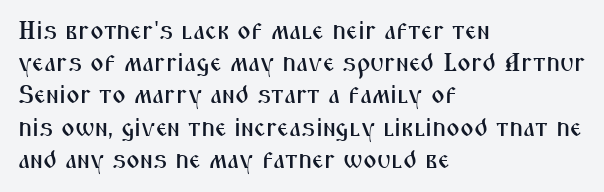
Q: Is the text italic (slanted)? A: No, it is upright.
Q: Is the text underlined? A: No.
Q: How is the paragraph aligned? A: Left-aligned.
Q: Is the spacing between letters normal or unusually wide? A: Normal.
